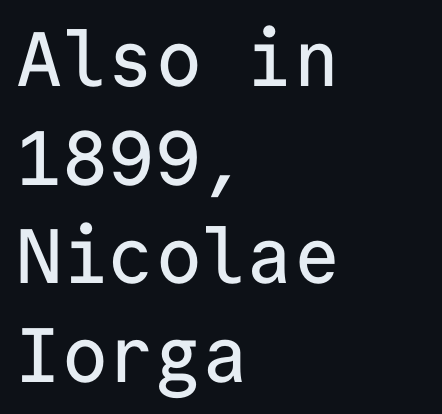
Q: Is the text italic (slanted)? A: No, it is upright.
Q: Is the typeface a serif or a sans-serif typeface? A: Sans-serif.
Q: Is the text underlined? A: No.
Q: How is the paragraph aligned? A: Left-aligned.
Q: Is the spacing between letters normal or unusually wide? A: Normal.
Q: Is the spacing between lines tight, normal or loose? A: Normal.
Q: Width (condensed, normal, or wide)? A: Normal.
Q: Stroke contrast? A: Low.
Q: x-height? A: Medium.
Q: Monospaced? A: Yes.
